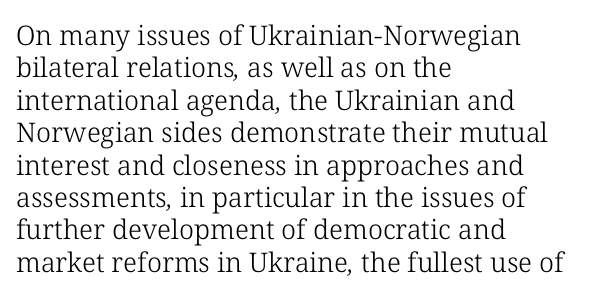
{"bold": "no", "underline": "no", "align": "left", "line_spacing_ratio": 1.2, "letter_spacing": "normal", "letter_spacing_em": 0.0, "glyph_px": 27}
